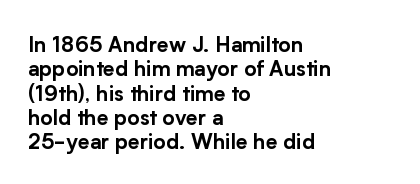
{"italic": "no", "underline": "no", "align": "left", "line_spacing_ratio": 1.16, "letter_spacing": "normal", "letter_spacing_em": 0.0, "glyph_px": 21}
